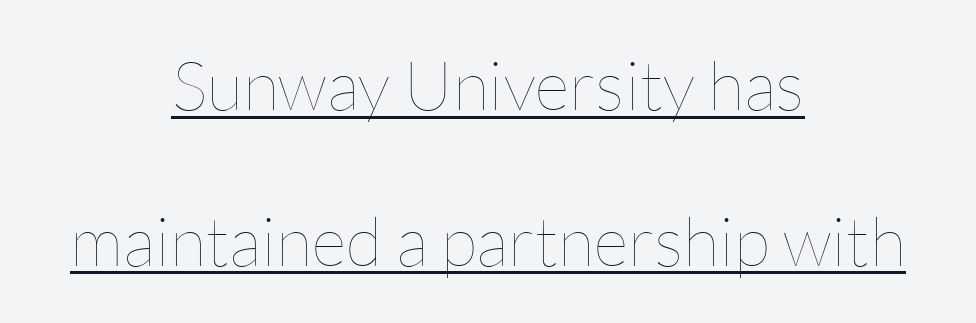
This sample has the flowing, uneven cadence of proportional lettering. Check the space under the baseline: a stroke is drawn there. Summary of vertical rhythm: relaxed, with wide interline spacing. No extra ink here — the face is not bold. Short and long lines alike share a common midpoint. This rendering leaves character spacing at its baseline value.
